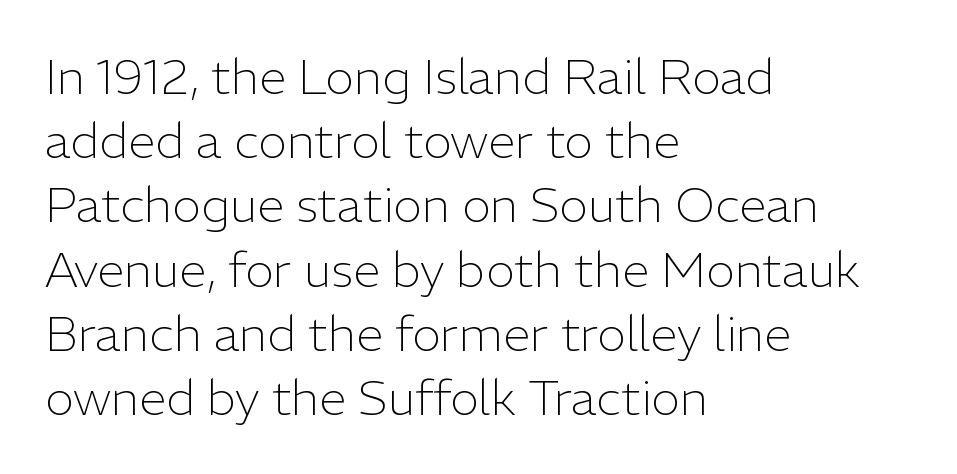
The image shows 49 px light sans-serif type, upright; set left-aligned, normal line spacing (1.31x), normal letter spacing, not underlined; low stroke contrast and a medium x-height.
